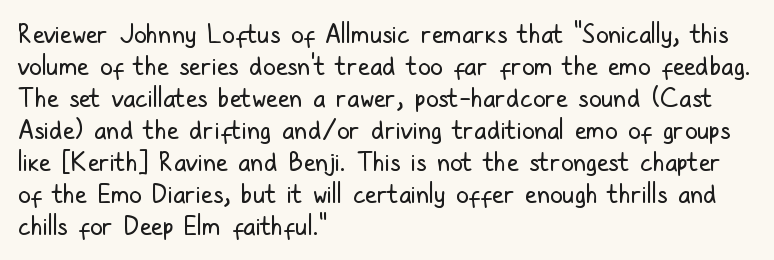
The passage shown is not underscored anywhere. Words appear dense and cohesive because spacing is normal. Alignment: flush left. Unlike italic type, these characters show no tilt at all.
